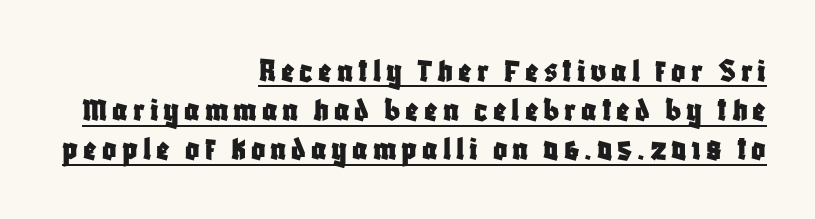
The image shows 35 px condensed sans-serif type, upright; set right-aligned, tight line spacing (1.12x), underlined; low stroke contrast and a large x-height.
